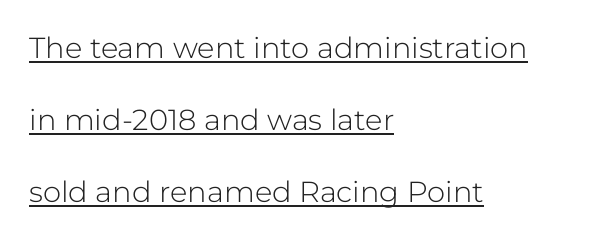
The image shows 29 px light sans-serif type, upright; set left-aligned, loose line spacing (2.49x), normal letter spacing, underlined; low stroke contrast and a medium x-height.
